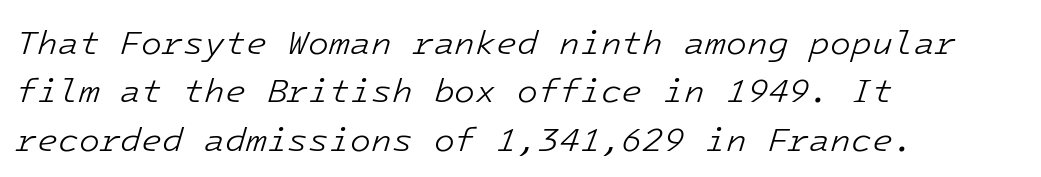
Q: Is the text bold? A: No.
Q: Is the text italic (slanted)? A: Yes, it leans right by about 16 degrees.
Q: Is the text underlined? A: No.
Q: How is the paragraph aligned? A: Left-aligned.
Q: Is the spacing between letters normal or unusually wide? A: Normal.
Q: Is the spacing between lines tight, normal or loose? A: Normal.
Q: Width (condensed, normal, or wide)? A: Normal.
Q: Stroke contrast? A: Low.
Q: x-height? A: Medium.
